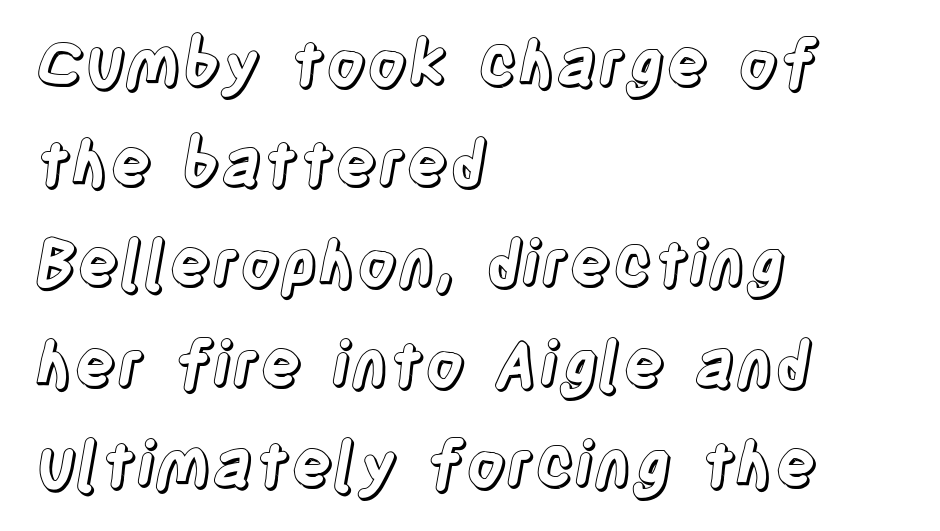
{"width": "condensed", "x_height": "large", "monospaced": "no", "underline": "no", "align": "left", "line_spacing": "normal", "line_spacing_ratio": 1.59, "letter_spacing": "normal", "letter_spacing_em": 0.0, "glyph_px": 63}
